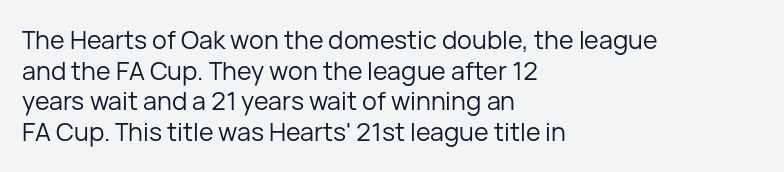
The image shows 25 px text type, upright; set left-aligned, line spacing 1.23x, normal letter spacing, not underlined.
